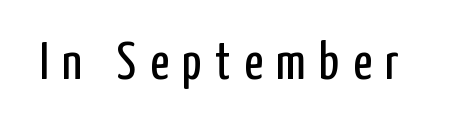
{"serif": "no", "italic": "no", "bold": "no", "weight": "regular", "width": "condensed", "stroke_contrast": "low", "x_height": "medium", "monospaced": "no", "underline": "no", "letter_spacing": "wide", "letter_spacing_em": 0.25, "glyph_px": 53}
